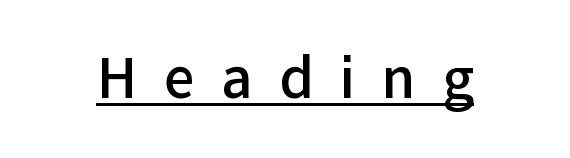
{"serif": "no", "italic": "no", "bold": "semi", "weight": "semibold", "width": "normal", "stroke_contrast": "low", "x_height": "medium", "monospaced": "no", "underline": "yes", "letter_spacing": "wide", "letter_spacing_em": 0.48, "glyph_px": 55}
